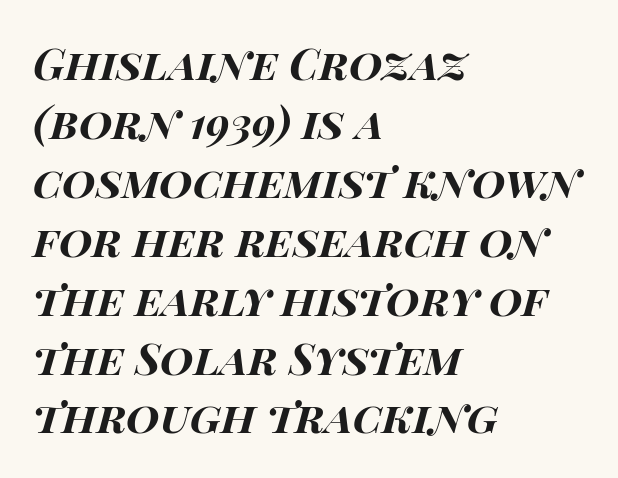
Q: Is the text bold? A: Yes.
Q: Is the text italic (slanted)? A: Yes, it leans right by about 15 degrees.
Q: Is the text underlined? A: No.
Q: How is the paragraph aligned? A: Left-aligned.
Q: Is the spacing between letters normal or unusually wide? A: Normal.
Q: Is the spacing between lines tight, normal or loose? A: Normal.
Q: Width (condensed, normal, or wide)? A: Wide.
Q: Stroke contrast? A: High.
Q: x-height? A: Large.
Q: Monospaced? A: No.
